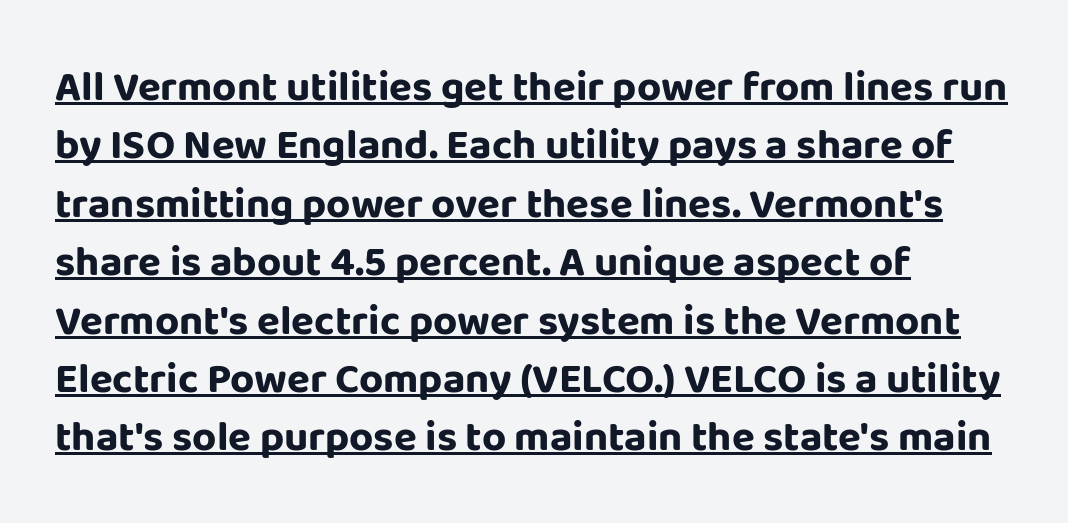
{"serif": "no", "italic": "no", "bold": "yes", "weight": "bold", "width": "normal", "stroke_contrast": "low", "x_height": "large", "monospaced": "no", "underline": "yes", "align": "left", "line_spacing": "normal", "line_spacing_ratio": 1.39, "letter_spacing": "normal", "letter_spacing_em": 0.0, "glyph_px": 42}
